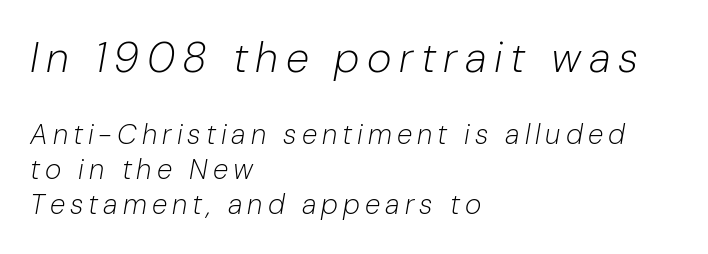
The image shows 42 px light type, italic (leaning right); set left-aligned, normal line spacing (1.25x), not underlined; the first (top) block is 1.5x larger; low stroke contrast and a medium x-height.
